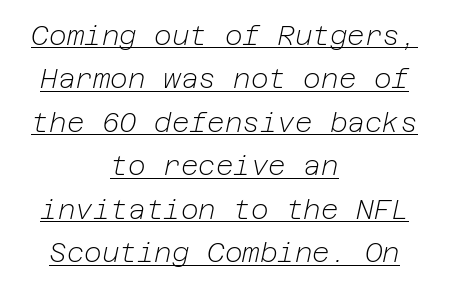
The image shows 27 px text type, italic (leaning right); set centered, normal line spacing (1.61x), normal letter spacing, underlined.
